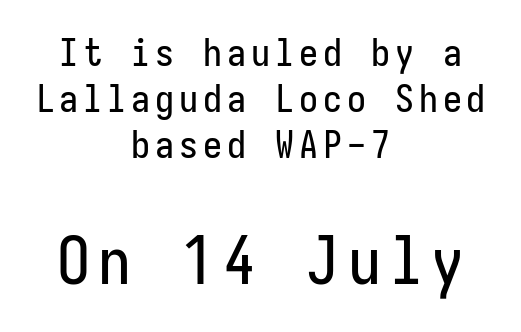
The image shows 66 px condensed sans-serif type, upright; set centered, line spacing 1.21x, not underlined; the second (bottom) block is 1.74x larger; low stroke contrast and a medium x-height.
